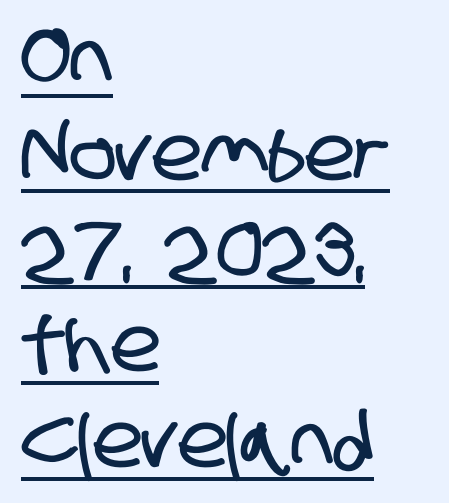
The image shows 76 px condensed sans-serif type; set left-aligned, normal line spacing (1.26x), normal letter spacing, underlined; low stroke contrast and a large x-height.
